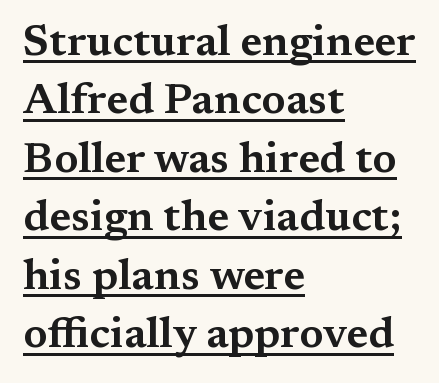
{"serif": "yes", "italic": "no", "width": "wide", "stroke_contrast": "medium", "x_height": "medium", "monospaced": "no", "underline": "yes", "align": "left", "line_spacing": "normal", "line_spacing_ratio": 1.36, "letter_spacing": "normal", "letter_spacing_em": 0.0, "glyph_px": 43}
